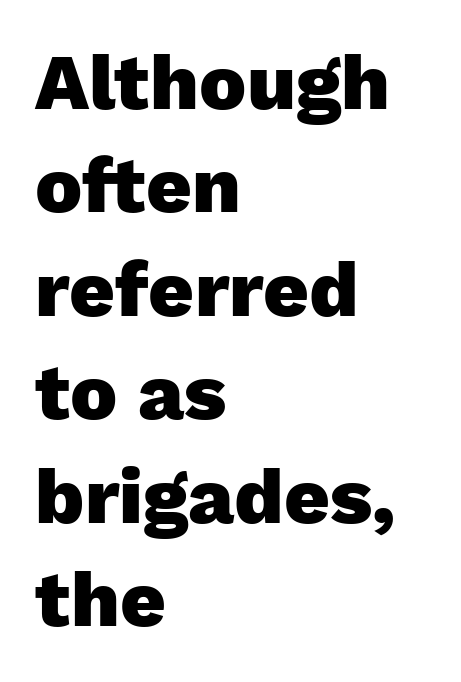
Unlike italic type, these characters show no tilt at all. Any mark beneath the type? The region is blank. Is the type bold? Yes — the strokes are clearly thick and heavy. In terms of letterform style, serifs are entirely absent.
